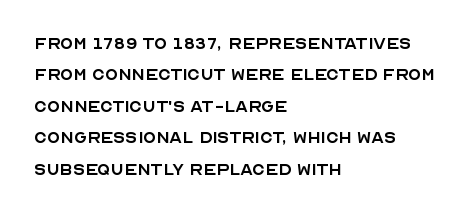
Q: Is the text bold? A: No.
Q: Is the text italic (slanted)? A: No, it is upright.
Q: Is the text underlined? A: No.
Q: How is the paragraph aligned? A: Left-aligned.
Q: Is the spacing between letters normal or unusually wide? A: Normal.
Q: Is the spacing between lines tight, normal or loose? A: Normal.
